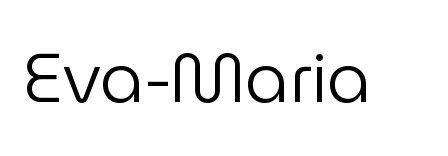
Q: Is the text bold? A: No.
Q: Is the text italic (slanted)? A: No, it is upright.
Q: Is the typeface a serif or a sans-serif typeface? A: Sans-serif.
Q: Is the text underlined? A: No.
Q: Is the spacing between letters normal or unusually wide? A: Normal.
Q: Width (condensed, normal, or wide)? A: Normal.
Q: Stroke contrast? A: Low.
Q: x-height? A: Medium.
Q: Monospaced? A: No.
